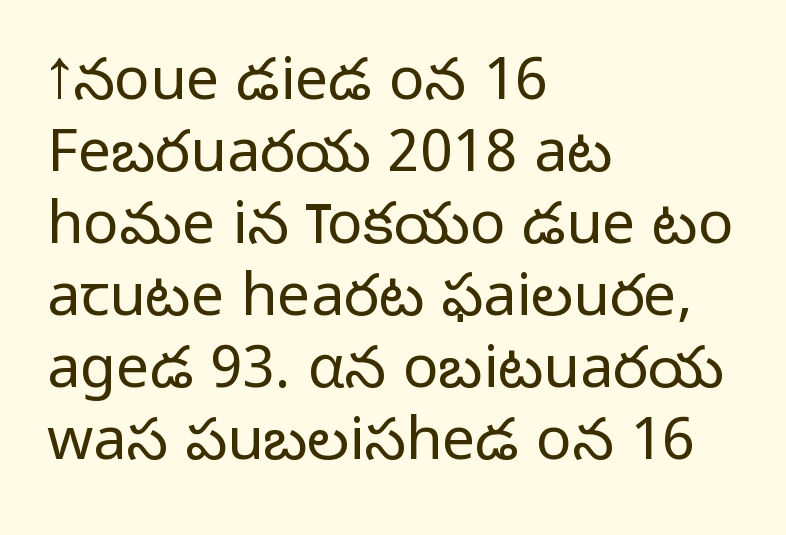
Q: Is the text bold? A: No.
Q: Is the text italic (slanted)? A: No, it is upright.
Q: Is the typeface a serif or a sans-serif typeface? A: Sans-serif.
Q: Is the text underlined? A: No.
Q: How is the paragraph aligned? A: Left-aligned.
Q: Is the spacing between letters normal or unusually wide? A: Normal.
Q: Width (condensed, normal, or wide)? A: Normal.
Q: Stroke contrast? A: Low.
Q: x-height? A: Medium.
Q: Monospaced? A: No.
